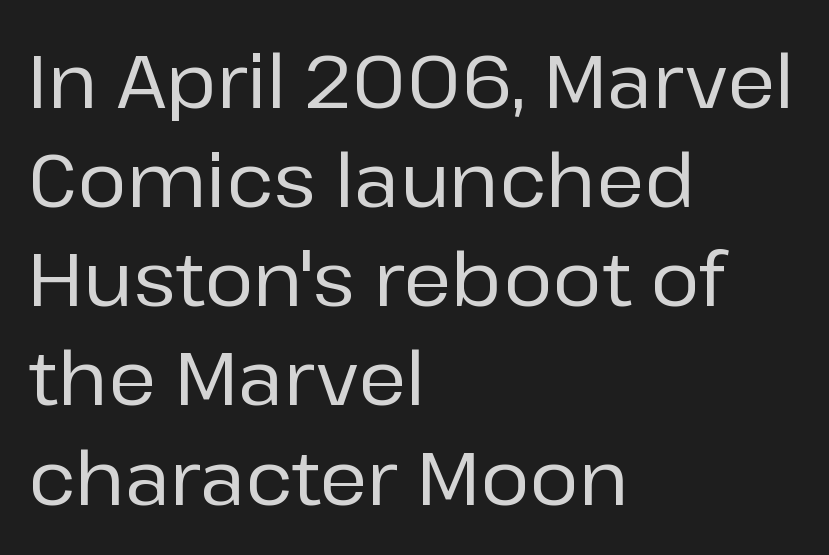
The image shows 74 px sans-serif type, upright; set left-aligned, normal line spacing (1.34x), normal letter spacing, not underlined; low stroke contrast and a medium x-height.
